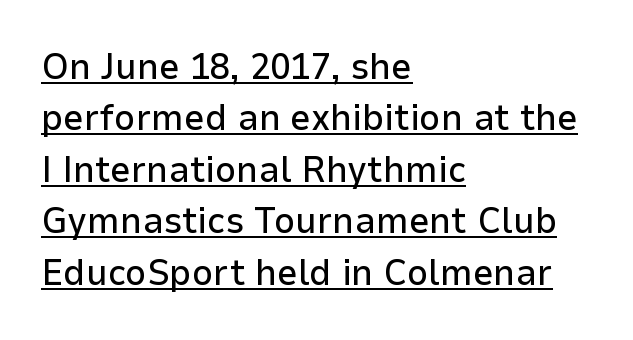
Q: Is the text italic (slanted)? A: No, it is upright.
Q: Is the typeface a serif or a sans-serif typeface? A: Sans-serif.
Q: Is the text underlined? A: Yes.
Q: How is the paragraph aligned? A: Left-aligned.
Q: Is the spacing between letters normal or unusually wide? A: Normal.
Q: Is the spacing between lines tight, normal or loose? A: Normal.
Q: Width (condensed, normal, or wide)? A: Normal.
Q: Stroke contrast? A: Low.
Q: x-height? A: Medium.
Q: Monospaced? A: No.
